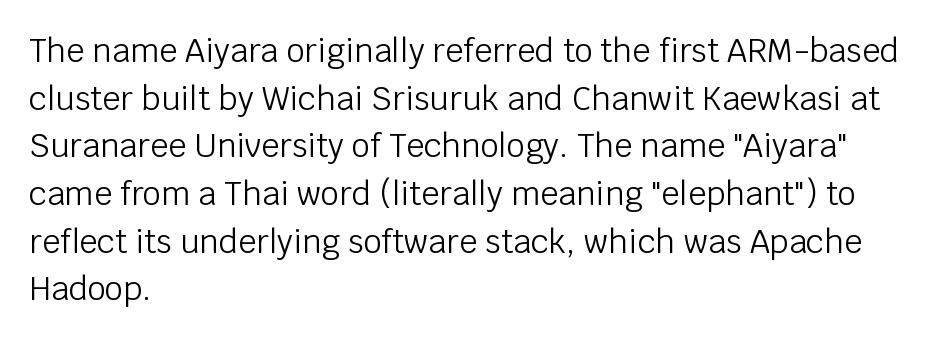
Q: Is the text bold? A: No.
Q: Is the text italic (slanted)? A: No, it is upright.
Q: Is the typeface a serif or a sans-serif typeface? A: Sans-serif.
Q: Is the text underlined? A: No.
Q: How is the paragraph aligned? A: Left-aligned.
Q: Is the spacing between letters normal or unusually wide? A: Normal.
Q: Is the spacing between lines tight, normal or loose? A: Normal.
Q: Width (condensed, normal, or wide)? A: Normal.
Q: Stroke contrast? A: Low.
Q: x-height? A: Large.
Q: Monospaced? A: No.
